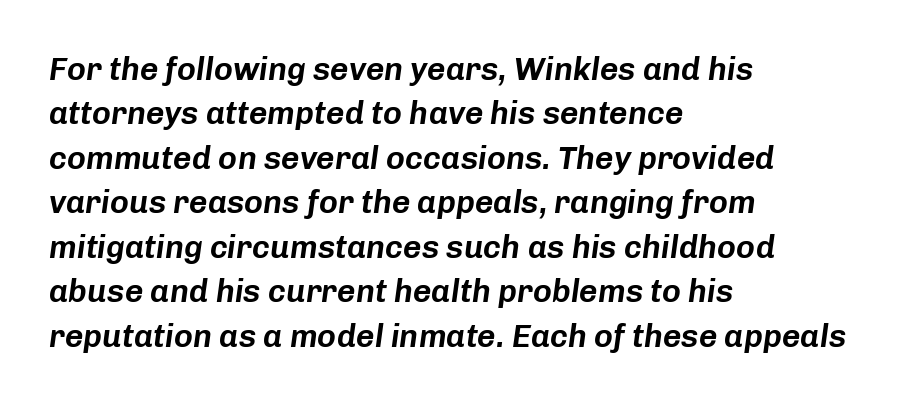
The leading is moderate, giving the passage an even texture. Just letters on the line, the space beneath them empty. This rendering uses left alignment, leaving the right contour irregular. Is the letter spacing exaggerated? No — it looks like the ordinary default.
